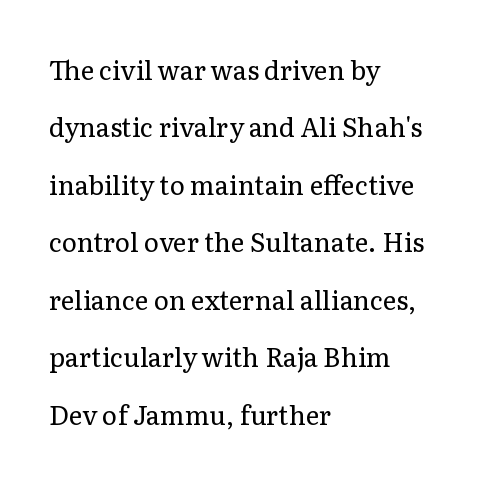
You could call the tracking neutral — neither tight nor loose. The specimen omits any rule beneath the text block's lines. The rag falls on the right side of this text block. Stroke thickness stays within the range of a standard reading face or lighter. Italic: no, the glyphs are upright roman.
